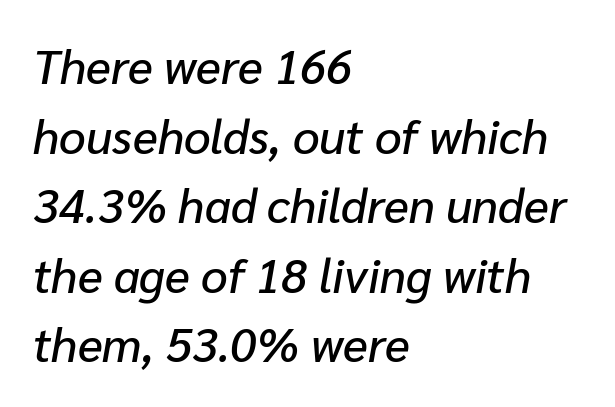
The image shows 47 px text type, italic (leaning right); set left-aligned, normal line spacing (1.48x), normal letter spacing, not underlined; low stroke contrast and a medium x-height.
